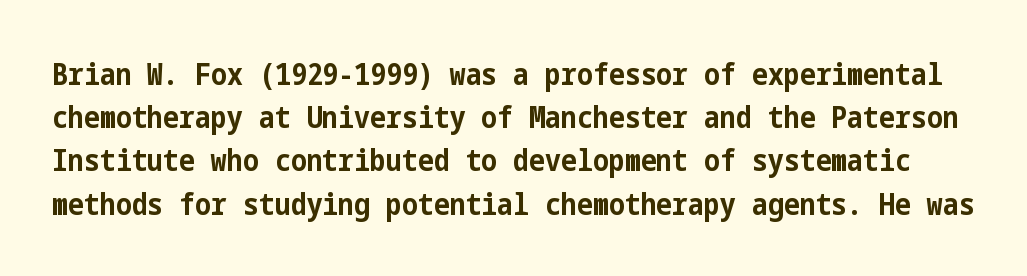
In terms of letterform style, serifs are entirely absent. If you drew a line through each stem, it would be perfectly vertical. The leading is moderate, giving the passage an even texture. This sample uses plain, unmodified letter spacing.
